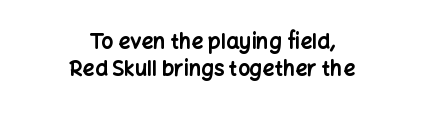
The image shows 21 px bold type, upright; set centered, normal line spacing (1.29x), normal letter spacing, not underlined.
